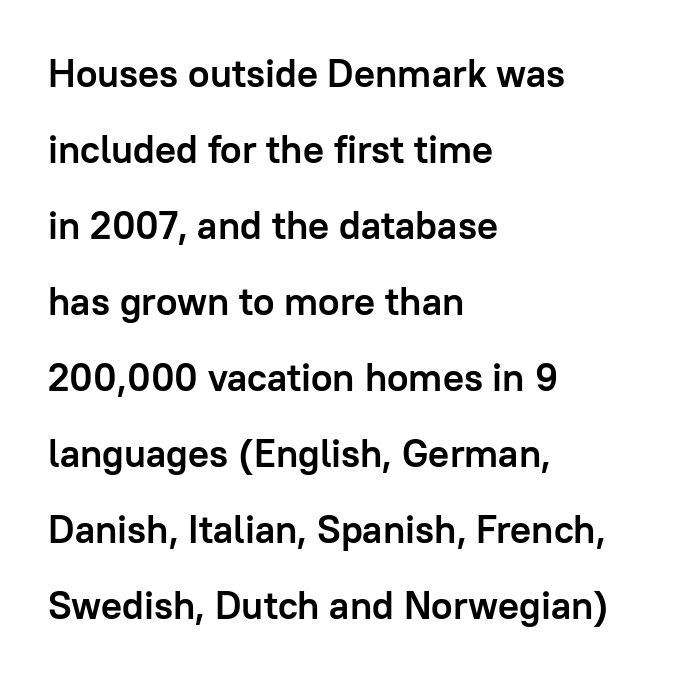
{"serif": "no", "italic": "no", "bold": "yes", "weight": "semibold", "width": "normal", "stroke_contrast": "low", "x_height": "medium", "monospaced": "no", "underline": "no", "align": "left", "line_spacing": "loose", "line_spacing_ratio": 1.95, "letter_spacing": "normal", "letter_spacing_em": 0.0, "glyph_px": 39}
